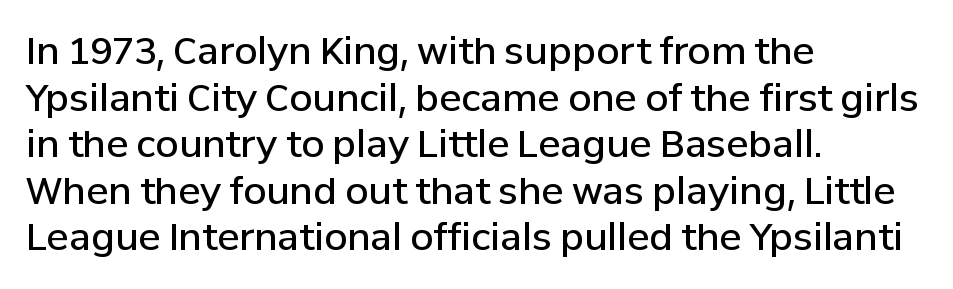
Q: Is the text bold? A: Semi-bold.
Q: Is the text italic (slanted)? A: No, it is upright.
Q: Is the typeface a serif or a sans-serif typeface? A: Sans-serif.
Q: Is the text underlined? A: No.
Q: How is the paragraph aligned? A: Left-aligned.
Q: Is the spacing between letters normal or unusually wide? A: Normal.
Q: Is the spacing between lines tight, normal or loose? A: Normal.
Q: Width (condensed, normal, or wide)? A: Normal.
Q: Stroke contrast? A: Low.
Q: x-height? A: Medium.
Q: Monospaced? A: No.
